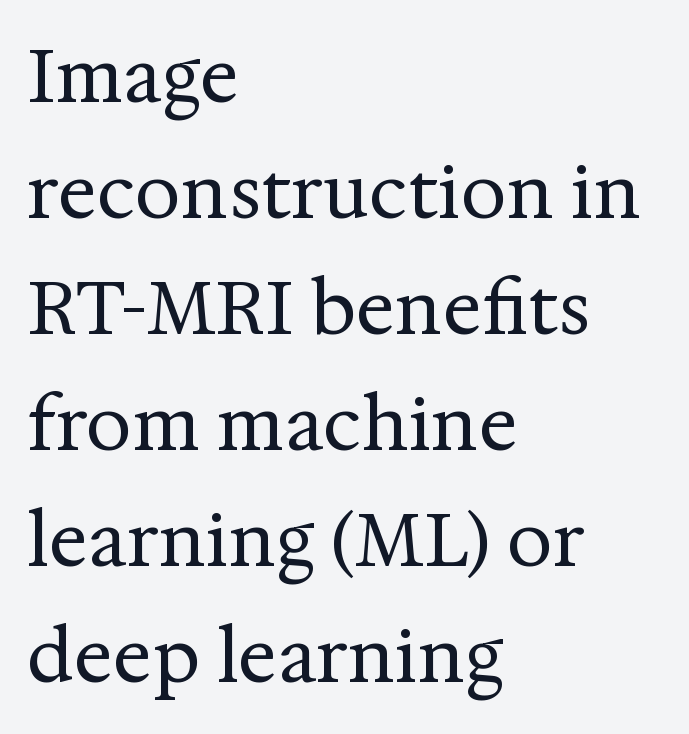
What stands out about the letter spacing? Nothing — it is the standard amount. One glance says typical: line gaps are just what's usual. Is this a fixed-width face? No — the glyphs have proportional, varying widths. Font category for this specimen: serif. The passage is arranged the way most books set body copy — flush left. You can tell it's not italic because the verticals are truly vertical.
